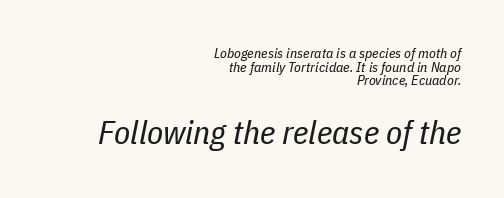
{"italic": "yes", "lean": "right", "slant_degrees": 11, "bold": "no", "weight": "regular", "width": "condensed", "stroke_contrast": "low", "x_height": "medium", "monospaced": "no", "underline": "no", "align": "right", "line_spacing": "tight", "line_spacing_ratio": 0.97, "letter_spacing": "normal", "letter_spacing_em": 0.0, "larger_block": "second", "size_ratio": 2.36, "glyph_px": 33}
